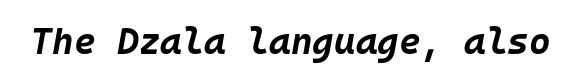
The image shows 37 px bold type, italic (leaning right), monospaced; set normal letter spacing, not underlined; low stroke contrast and a large x-height.
